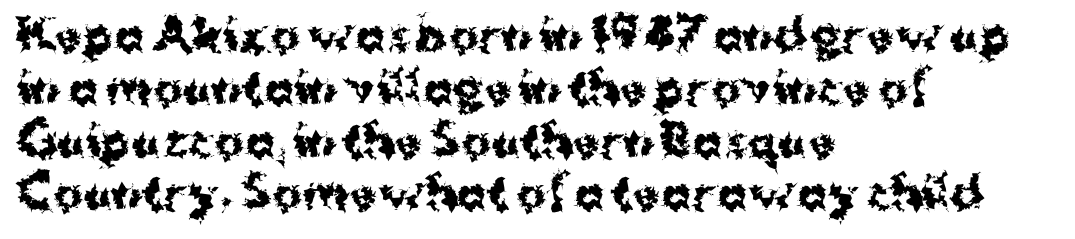
Proportional: the letters do not fall into vertical columns. Inter-character spacing is left at the font's built-in metrics. No italicization has been applied; the sample stays upright. Letters rest on an invisible, unmarked baseline. Chunky letters — that's bold for sure.
